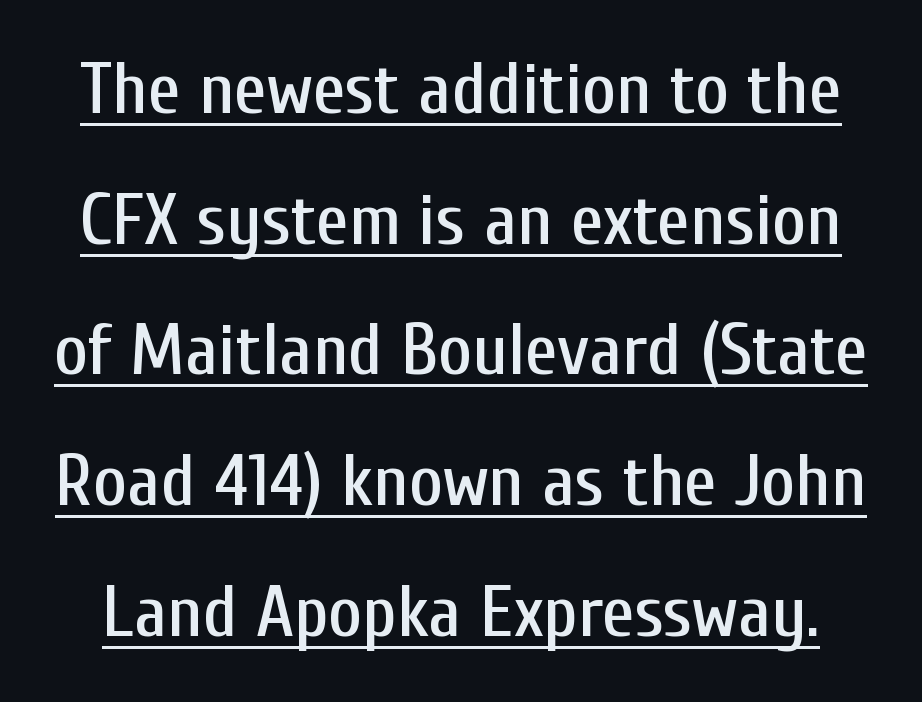
The image shows 73 px condensed sans-serif type, upright; set line spacing 1.79x, normal letter spacing, underlined; low stroke contrast and a medium x-height.
